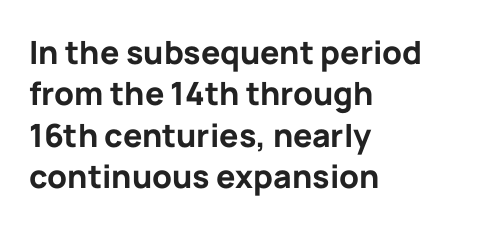
The image shows 32 px bold sans-serif type, upright; set left-aligned, normal line spacing (1.29x), normal letter spacing, not underlined; low stroke contrast and a medium x-height.
